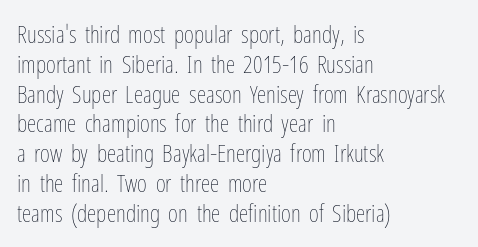
{"italic": "no", "bold": "no", "underline": "no", "align": "left", "line_spacing_ratio": 1.24, "letter_spacing": "normal", "letter_spacing_em": 0.0, "glyph_px": 24}
